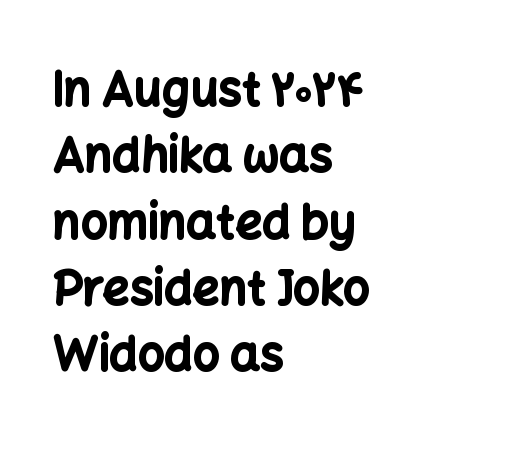
{"serif": "no", "italic": "no", "bold": "yes", "weight": "bold", "width": "normal", "stroke_contrast": "low", "x_height": "medium", "monospaced": "no", "underline": "no", "align": "left", "line_spacing": "normal", "line_spacing_ratio": 1.41, "letter_spacing": "normal", "letter_spacing_em": 0.0, "glyph_px": 47}
